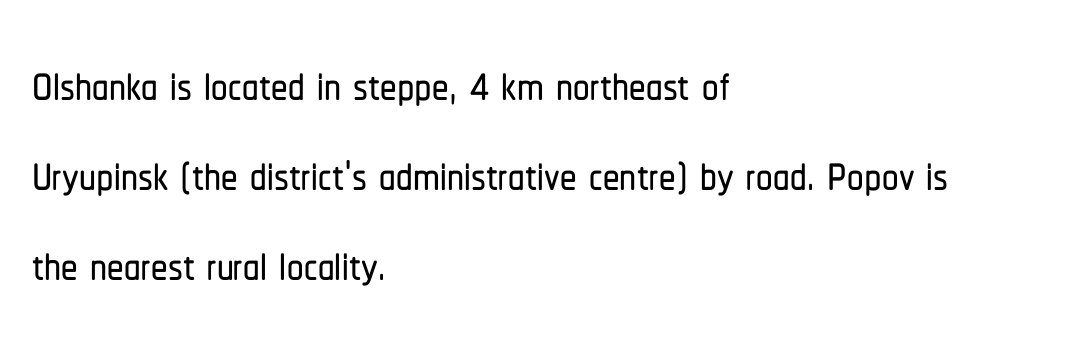
Only glyphs here, with clear space below each row. Look at the bottom of the vertical strokes: they stop flat, with no serifs. Ordinary non-slanted type is in use. Nobody touched the tracking dial on this one. Compared with a centered layout, this one pins lines to the left instead.
